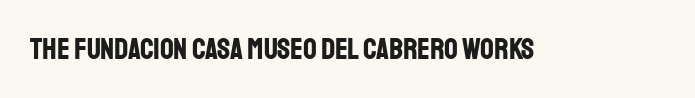
The image shows 30 px bold, condensed sans-serif type, upright; set normal letter spacing, not underlined; low stroke contrast and a large x-height.
